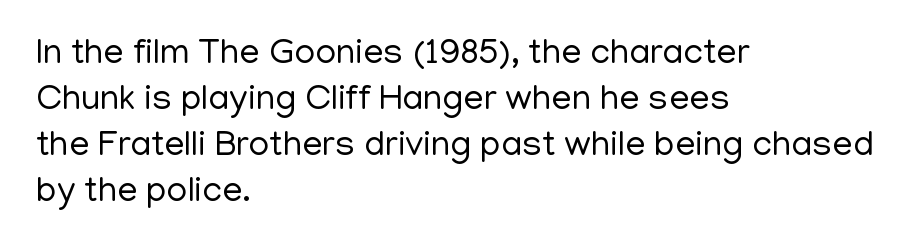
The image shows 36 px regular-weight sans-serif type, upright; set left-aligned, normal line spacing (1.28x), normal letter spacing, not underlined; low stroke contrast and a medium x-height.
